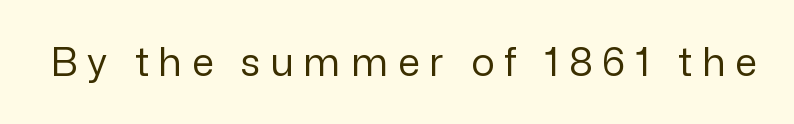
Note the varied advance widths — an 'i' is clearly narrower than an 'm'. Plain, unruled lines of type. The letters stand upright; this is a roman face. The type is letterspaced generously, with wide tracking.
